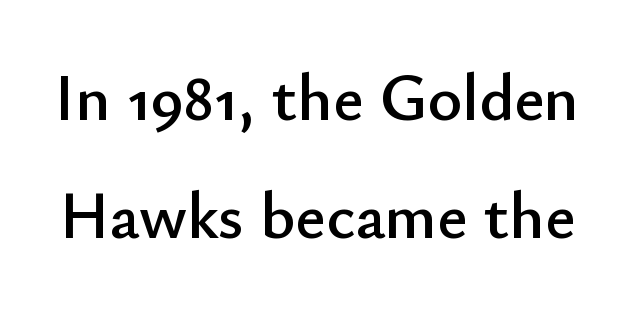
A typesetter would call this zero additional tracking. This is the regular roman posture of the typeface. Looks like regular typesetting: each glyph gets only the width it needs. Glance below the letters and you will spot only blank space. Regarding serifs, this sample does without them.
